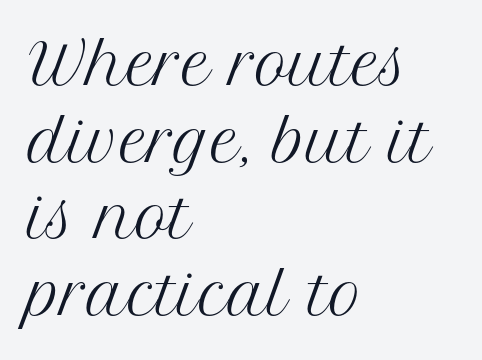
{"serif": "yes", "bold": "no", "weight": "regular", "width": "normal", "stroke_contrast": "medium", "x_height": "medium", "monospaced": "no", "underline": "no", "align": "left", "line_spacing": "normal", "line_spacing_ratio": 1.37, "letter_spacing": "normal", "letter_spacing_em": 0.0, "glyph_px": 56}
